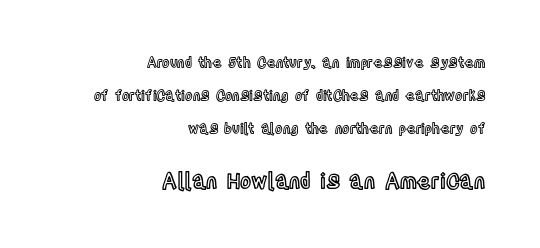
{"italic": "no", "underline": "no", "align": "right", "line_spacing": "loose", "line_spacing_ratio": 2.36, "letter_spacing": "normal", "letter_spacing_em": 0.0, "larger_block": "second", "size_ratio": 1.5, "glyph_px": 21}
